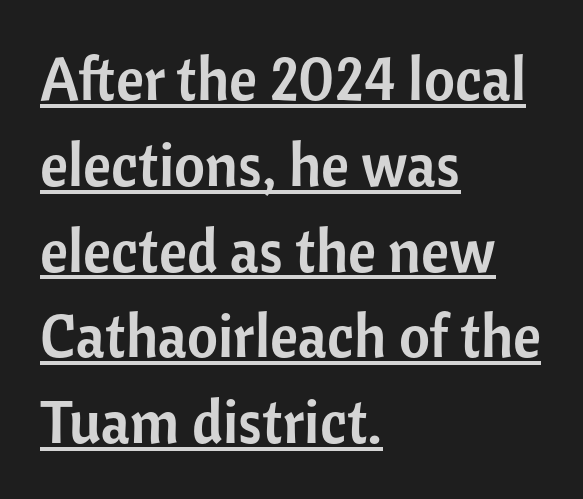
Line spacing here is normal. The rendering anchors every line to the left-hand side. Words appear dense and cohesive because spacing is normal. Decoration check: the copy is underlined.
